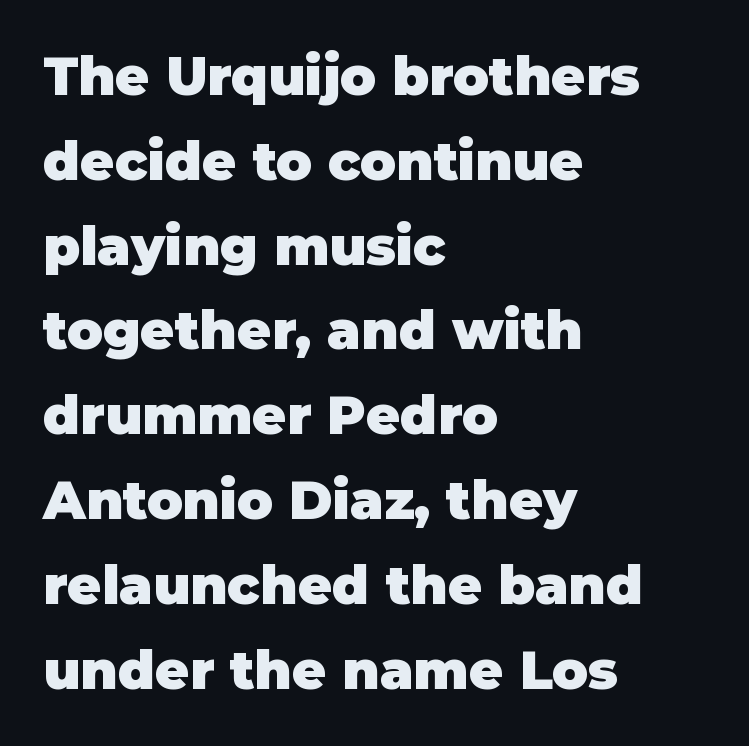
The image shows 53 px heavy sans-serif type, upright; set left-aligned, normal line spacing (1.6x), normal letter spacing, not underlined; low stroke contrast and a large x-height.
